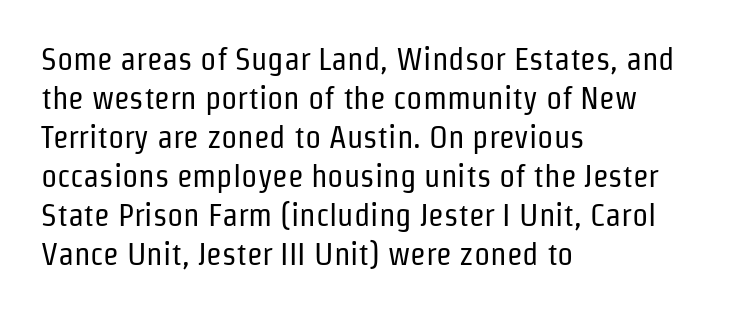
{"serif": "no", "italic": "no", "bold": "no", "weight": "regular", "width": "condensed", "stroke_contrast": "low", "x_height": "medium", "monospaced": "no", "underline": "no", "align": "left", "line_spacing_ratio": 1.22, "letter_spacing": "normal", "letter_spacing_em": 0.0, "glyph_px": 32}
